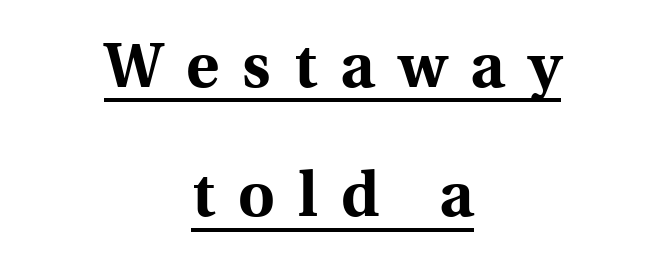
{"serif": "yes", "italic": "no", "bold": "yes", "weight": "bold", "width": "normal", "x_height": "medium", "monospaced": "no", "underline": "yes", "align": "center", "line_spacing": "loose", "line_spacing_ratio": 2.05, "letter_spacing": "wide", "letter_spacing_em": 0.37, "glyph_px": 63}
